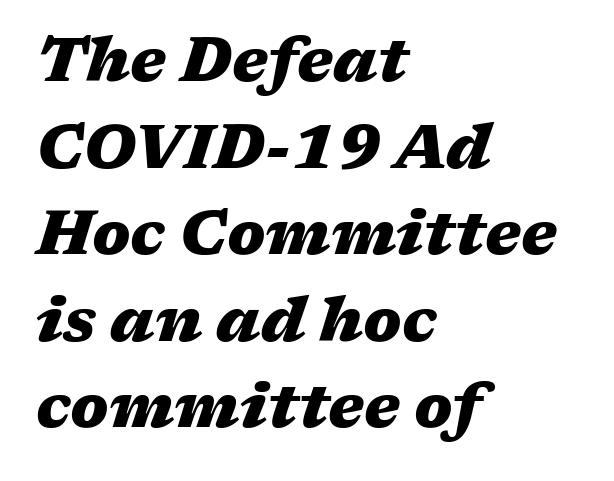
Q: Is the text bold? A: Yes.
Q: Is the text italic (slanted)? A: Yes, it leans right by about 17 degrees.
Q: Is the text underlined? A: No.
Q: How is the paragraph aligned? A: Left-aligned.
Q: Is the spacing between letters normal or unusually wide? A: Normal.
Q: Is the spacing between lines tight, normal or loose? A: Normal.
Q: Width (condensed, normal, or wide)? A: Wide.
Q: Stroke contrast? A: Medium.
Q: x-height? A: Medium.
Q: Monospaced? A: No.
